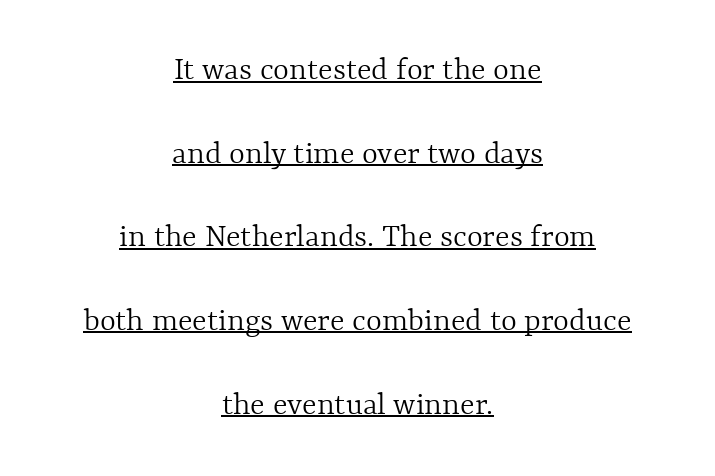
Q: Is the text bold? A: No.
Q: Is the text italic (slanted)? A: No, it is upright.
Q: Is the text underlined? A: Yes.
Q: How is the paragraph aligned? A: Centered.
Q: Is the spacing between letters normal or unusually wide? A: Normal.
Q: Is the spacing between lines tight, normal or loose? A: Loose.
Q: Width (condensed, normal, or wide)? A: Normal.
Q: x-height? A: Medium.
Q: Monospaced? A: No.
